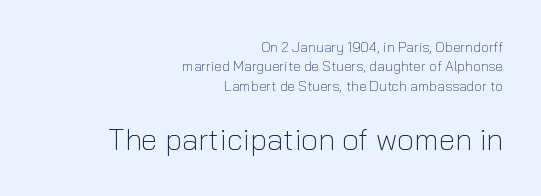
Q: Is the text bold? A: No.
Q: Is the text italic (slanted)? A: No, it is upright.
Q: Is the typeface a serif or a sans-serif typeface? A: Sans-serif.
Q: Is the text underlined? A: No.
Q: How is the paragraph aligned? A: Right-aligned.
Q: Is the spacing between letters normal or unusually wide? A: Normal.
Q: Is the spacing between lines tight, normal or loose? A: Normal.
Q: Which block of text is set in a larger size, the first (top) or the second (bottom)? A: The second (bottom) one.
Q: Width (condensed, normal, or wide)? A: Normal.
Q: Stroke contrast? A: Low.
Q: x-height? A: Medium.
Q: Monospaced? A: No.
